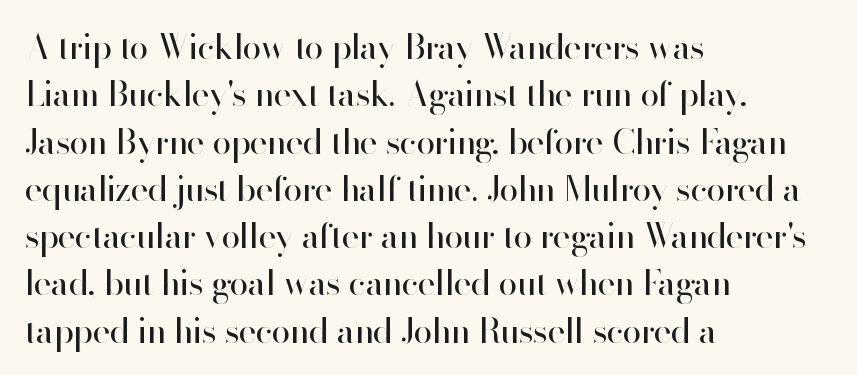
{"serif": "no", "italic": "no", "bold": "no", "weight": "regular", "width": "normal", "stroke_contrast": "high", "x_height": "small", "monospaced": "no", "underline": "no", "align": "left", "line_spacing": "normal", "line_spacing_ratio": 1.39, "letter_spacing": "normal", "letter_spacing_em": 0.0, "glyph_px": 34}
